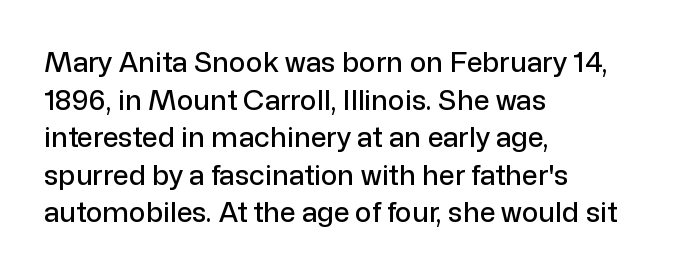
{"serif": "no", "italic": "no", "width": "normal", "stroke_contrast": "low", "x_height": "medium", "monospaced": "no", "underline": "no", "align": "left", "line_spacing": "normal", "line_spacing_ratio": 1.34, "letter_spacing": "normal", "letter_spacing_em": 0.0, "glyph_px": 28}
